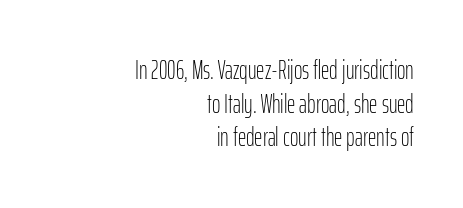
{"italic": "no", "bold": "no", "underline": "no", "align": "right", "line_spacing": "normal", "line_spacing_ratio": 1.29, "letter_spacing": "normal", "letter_spacing_em": 0.0, "glyph_px": 26}
